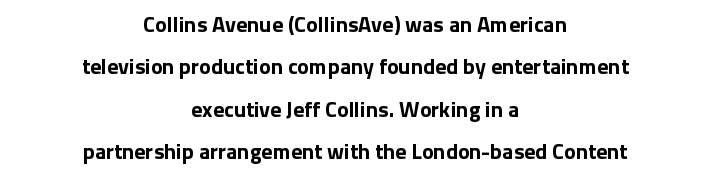
Q: Is the text bold? A: Yes.
Q: Is the text italic (slanted)? A: No, it is upright.
Q: Is the text underlined? A: No.
Q: How is the paragraph aligned? A: Centered.
Q: Is the spacing between letters normal or unusually wide? A: Normal.
Q: Is the spacing between lines tight, normal or loose? A: Loose.
